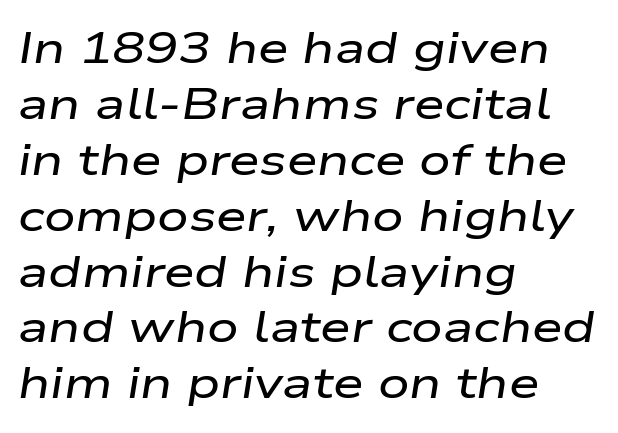
Default kerning and tracking; the words read as compact shapes. Looks like regular typesetting: each glyph gets only the width it needs. Honestly, the row spacing looks completely unremarkable. Compared with a centered layout, this one pins lines to the left instead. This is oblique type, the kind used for emphasis or titles. A clean baseline with only descenders dipping below it.
